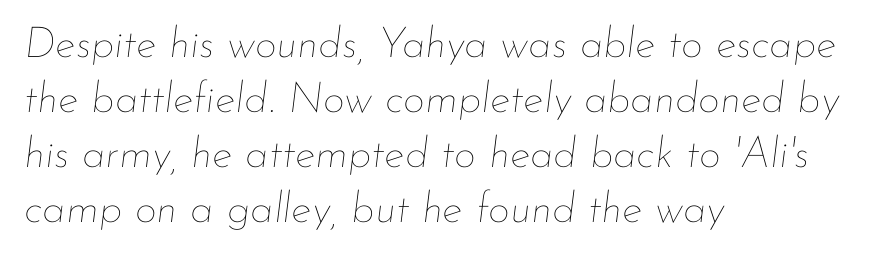
{"italic": "yes", "lean": "right", "slant_degrees": 7, "bold": "no", "weight": "thin", "width": "normal", "stroke_contrast": "low", "x_height": "small", "monospaced": "no", "underline": "no", "align": "left", "line_spacing": "normal", "line_spacing_ratio": 1.28, "letter_spacing": "normal", "letter_spacing_em": 0.0, "glyph_px": 43}
